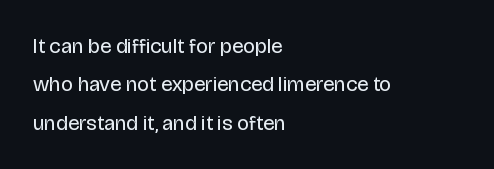
{"italic": "no", "bold": "no", "underline": "no", "align": "left", "line_spacing_ratio": 1.83, "letter_spacing": "normal", "letter_spacing_em": 0.0, "glyph_px": 21}
